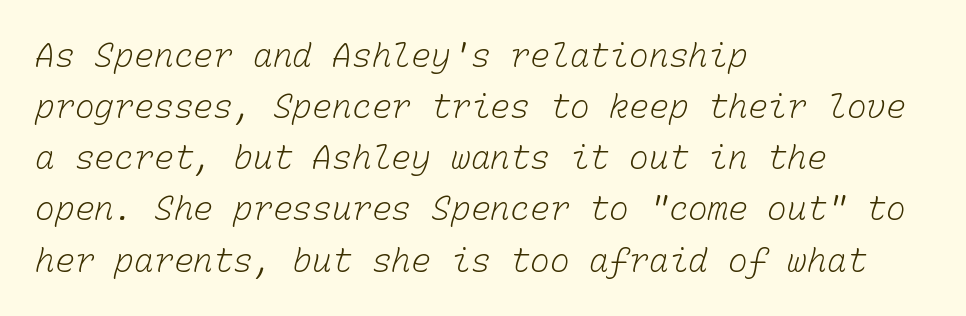
Q: Is the text bold? A: No.
Q: Is the text underlined? A: No.
Q: How is the paragraph aligned? A: Left-aligned.
Q: Is the spacing between letters normal or unusually wide? A: Normal.
Q: Is the spacing between lines tight, normal or loose? A: Normal.
Q: Width (condensed, normal, or wide)? A: Normal.
Q: Stroke contrast? A: Low.
Q: x-height? A: Medium.
Q: Monospaced? A: Yes.
